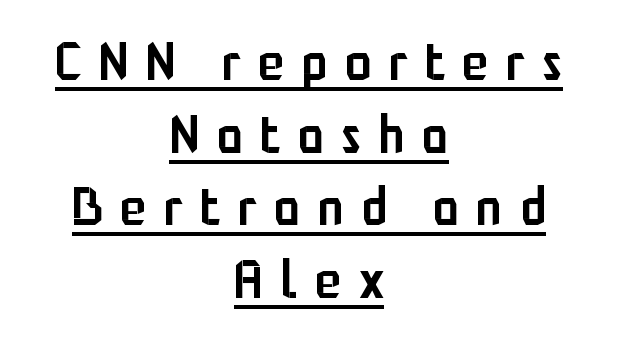
Q: Is the text bold? A: Semi-bold.
Q: Is the text italic (slanted)? A: No, it is upright.
Q: Is the typeface a serif or a sans-serif typeface? A: Sans-serif.
Q: Is the text underlined? A: Yes.
Q: How is the paragraph aligned? A: Centered.
Q: Is the spacing between letters normal or unusually wide? A: Unusually wide.
Q: Is the spacing between lines tight, normal or loose? A: Normal.
Q: Width (condensed, normal, or wide)? A: Condensed.
Q: Stroke contrast? A: Low.
Q: x-height? A: Medium.
Q: Monospaced? A: No.
